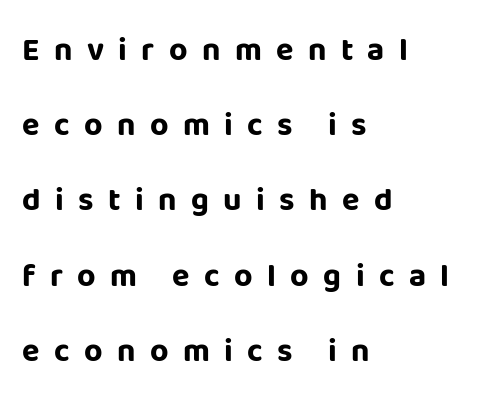
The image shows 32 px bold sans-serif type, upright; set left-aligned, loose line spacing (2.35x), unusually wide letter spacing (+0.45 em), not underlined; low stroke contrast and a large x-height.
